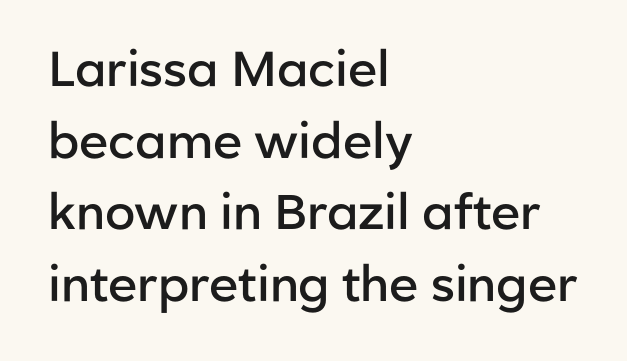
The image shows 49 px semibold sans-serif type, upright; set left-aligned, normal line spacing (1.46x), normal letter spacing, not underlined; low stroke contrast and a medium x-height.
